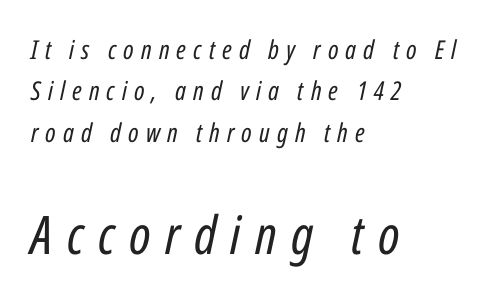
Casual observation: everything's shoved over to the left. Underline: absent. Visually, the bottom section dominates because its glyphs are scaled up. Think of a printed novel: that variable character pitch is what you see here.
